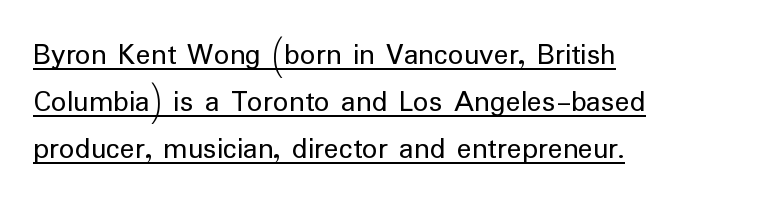
{"serif": "no", "italic": "no", "bold": "no", "weight": "regular", "width": "normal", "stroke_contrast": "low", "x_height": "medium", "monospaced": "no", "underline": "yes", "align": "left", "line_spacing": "normal", "line_spacing_ratio": 1.52, "letter_spacing": "normal", "letter_spacing_em": 0.0, "glyph_px": 31}
